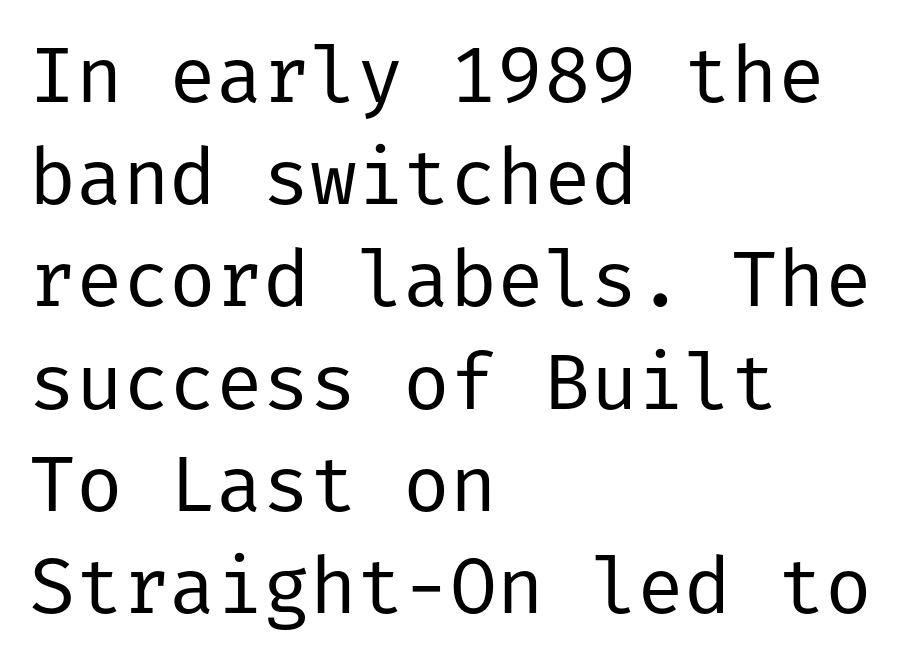
The image shows 78 px regular-weight sans-serif type, upright; set left-aligned, normal line spacing (1.31x), normal letter spacing, not underlined; low stroke contrast and a medium x-height.
